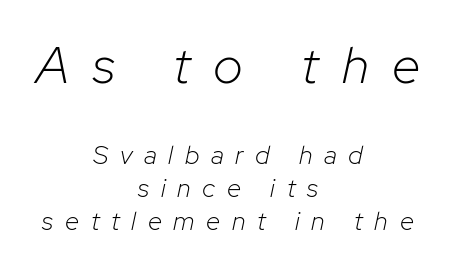
The image shows 52 px light type, italic (leaning right); set centered, normal line spacing (1.26x), unusually wide letter spacing (+0.45 em), not underlined; the first (top) block is 2.0x larger; low stroke contrast and a medium x-height.
